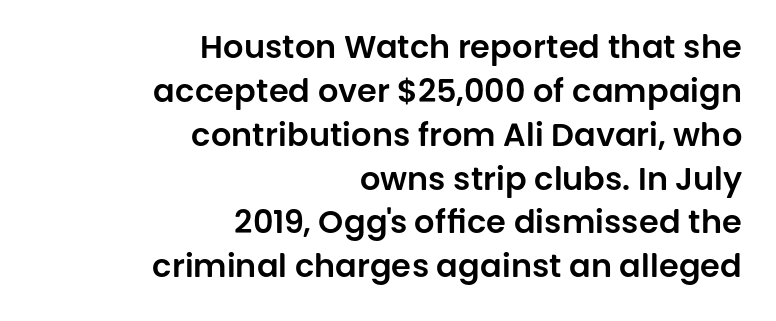
The image shows 32 px sans-serif type, upright; set right-aligned, normal line spacing (1.37x), normal letter spacing, not underlined; low stroke contrast and a large x-height.
